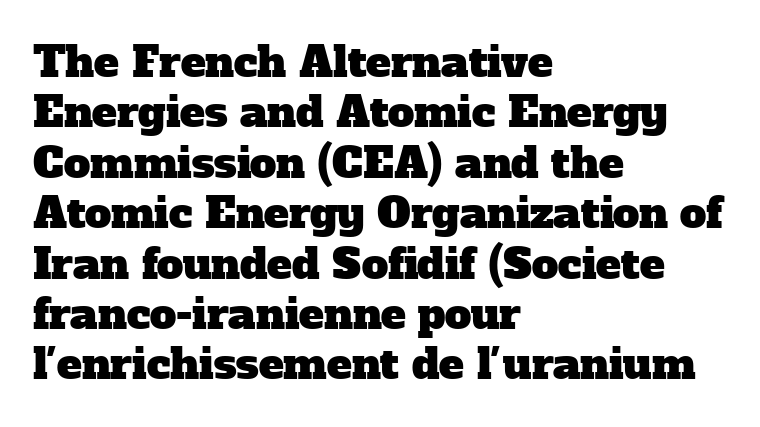
The image shows 42 px serif type; set left-aligned, line spacing 1.2x, normal letter spacing, not underlined; low stroke contrast and a medium x-height.
